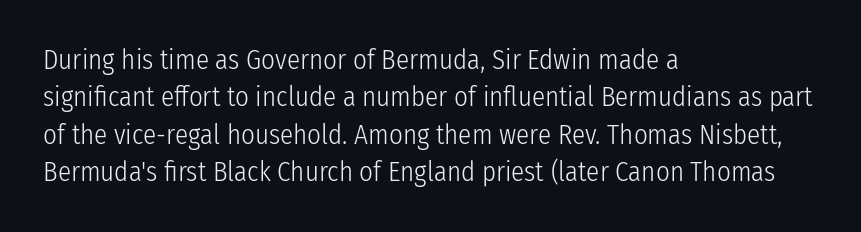
Interline gaps are of average width in this sample. Inter-character spacing is left at the font's built-in metrics. If you drew a line through each stem, it would be perfectly vertical. Words float on clear page, feet unadorned. Each line starts at the same left margin while the right side varies.
